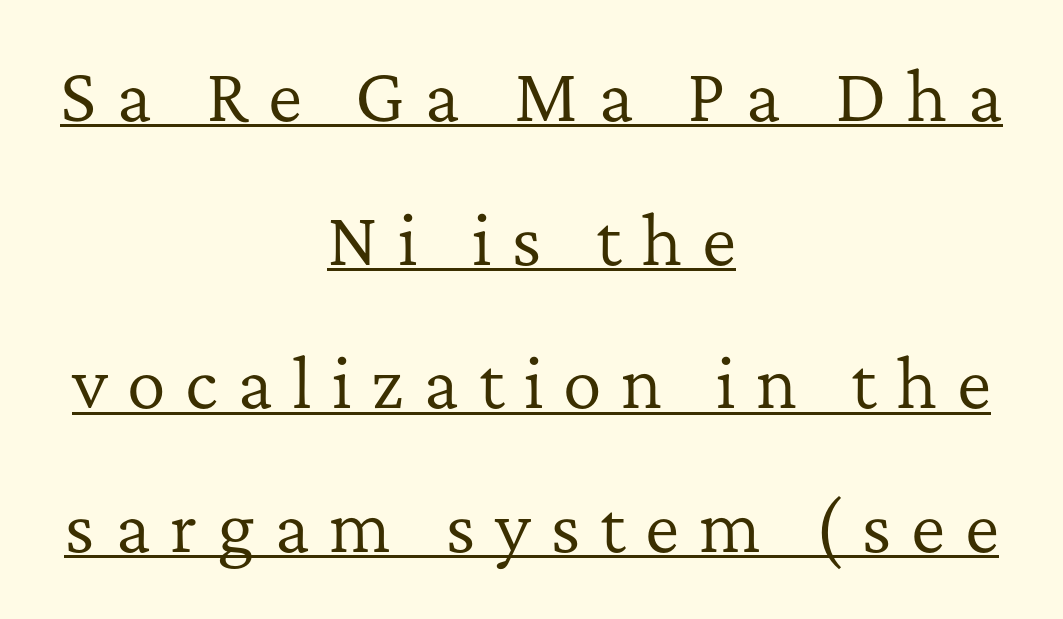
Q: Is the text bold? A: No.
Q: Is the text italic (slanted)? A: No, it is upright.
Q: Is the typeface a serif or a sans-serif typeface? A: Serif.
Q: Is the text underlined? A: Yes.
Q: How is the paragraph aligned? A: Centered.
Q: Is the spacing between letters normal or unusually wide? A: Unusually wide.
Q: Is the spacing between lines tight, normal or loose? A: Loose.
Q: Width (condensed, normal, or wide)? A: Normal.
Q: Stroke contrast? A: Low.
Q: x-height? A: Medium.
Q: Monospaced? A: No.
